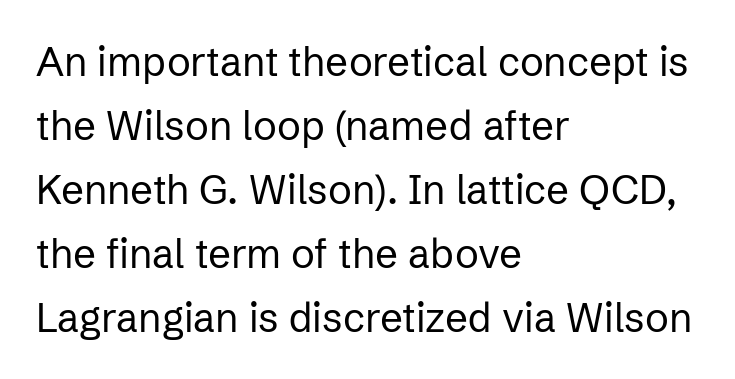
{"serif": "no", "italic": "no", "bold": "no", "weight": "regular", "width": "normal", "stroke_contrast": "low", "x_height": "medium", "monospaced": "no", "underline": "no", "align": "left", "line_spacing": "normal", "line_spacing_ratio": 1.6, "letter_spacing": "normal", "letter_spacing_em": 0.0, "glyph_px": 40}
